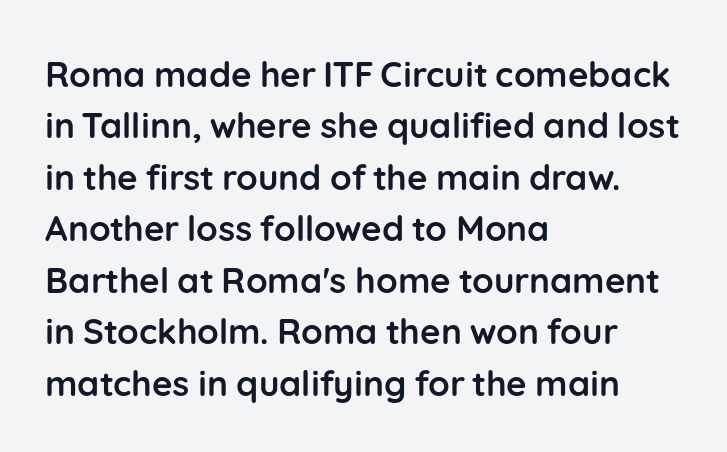
Q: Is the text bold? A: Yes.
Q: Is the text italic (slanted)? A: No, it is upright.
Q: Is the typeface a serif or a sans-serif typeface? A: Sans-serif.
Q: Is the text underlined? A: No.
Q: How is the paragraph aligned? A: Left-aligned.
Q: Is the spacing between letters normal or unusually wide? A: Normal.
Q: Is the spacing between lines tight, normal or loose? A: Normal.
Q: Width (condensed, normal, or wide)? A: Normal.
Q: Stroke contrast? A: Low.
Q: x-height? A: Medium.
Q: Monospaced? A: No.
